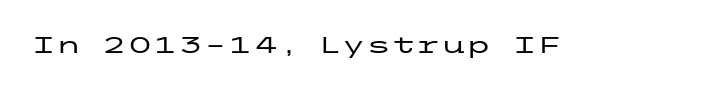
Each word holds together tightly as a unit, with standard inter-letter gaps. Posture: upright roman. The specimen omits any rule beneath the text block's lines.
